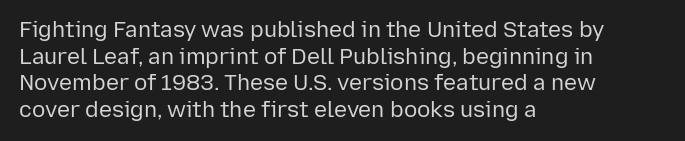
Q: Is the text bold? A: No.
Q: Is the text italic (slanted)? A: No, it is upright.
Q: Is the text underlined? A: No.
Q: How is the paragraph aligned? A: Left-aligned.
Q: Is the spacing between letters normal or unusually wide? A: Normal.
